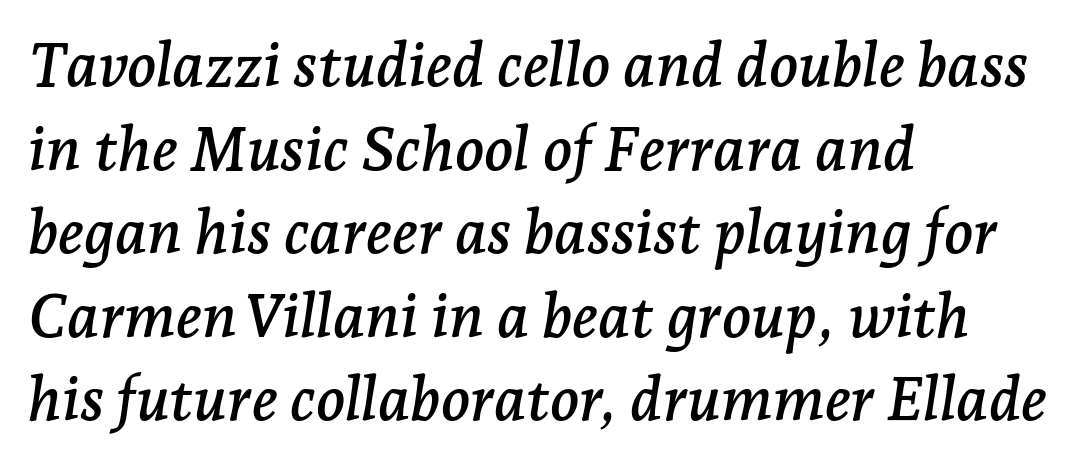
The image shows 61 px serif type, italic (leaning right); set left-aligned, normal line spacing (1.37x), normal letter spacing, not underlined; low stroke contrast and a medium x-height.
